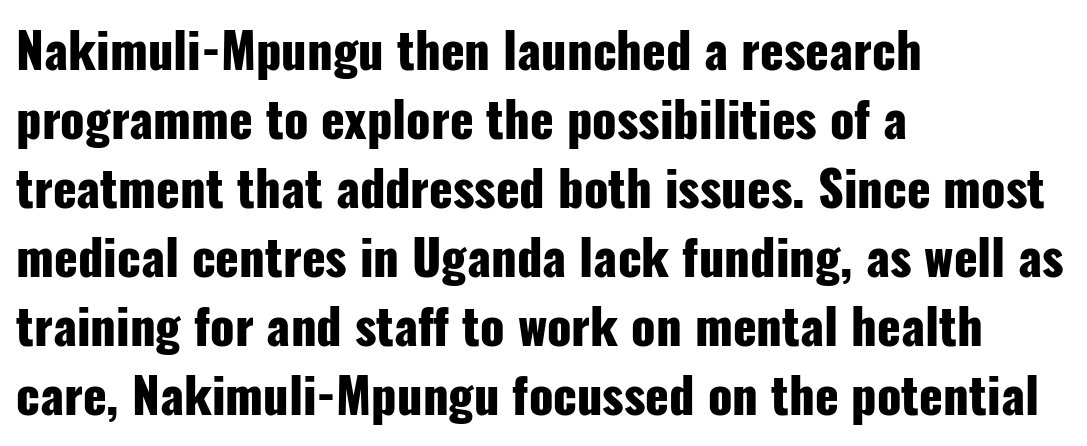
This sample uses plain, unmodified letter spacing. Each line starts at the same left margin while the right side varies. The string is rendered with underlining switched off. The passage shown is typed in a proportional face where columns would drift. Style check: upright. As a designer I'd log this as weight 700, bold.
